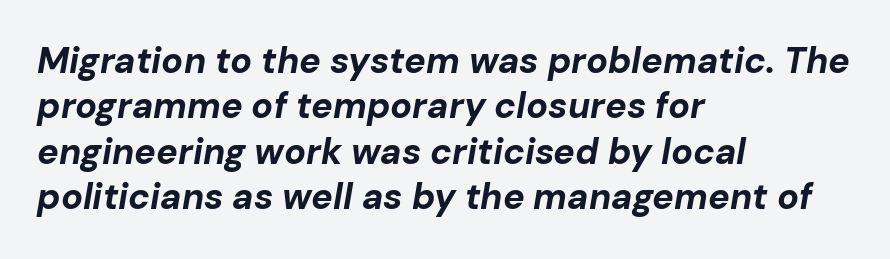
The rendering applies a slant to the glyphs. Notice how descenders clear the ascenders below comfortably — that's standard leading. One-word summary of the alignment: left. Clear beneath every line of the passage.
